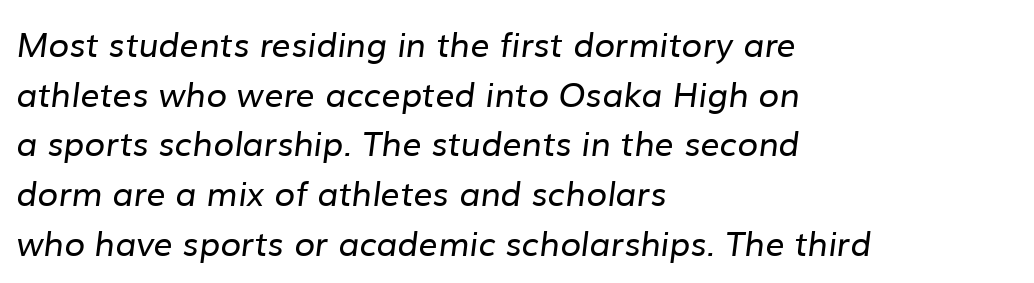
The image shows 34 px regular-weight sans-serif type; set left-aligned, normal line spacing (1.46x), normal letter spacing, not underlined; low stroke contrast and a medium x-height.
